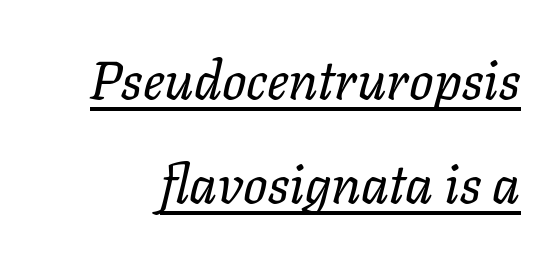
When letters slant like this, we call the style italic. Notice how a bar underscores the lettering throughout. Looks like regular typesetting: each glyph gets only the width it needs. One glance says open: line gaps are wider than usual. The strokes carry an ordinary text weight at most. A typesetter would call this zero additional tracking.
